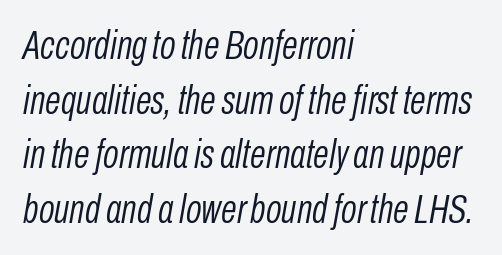
Character widths vary here, with narrow letters taking less room than wide ones. The axis of the letterforms is tilted away from vertical. Is there much room between lines? A standard amount, neither cramped nor airy. You could call the tracking neutral — neither tight nor loose. Counters stay open thanks to moderate or lighter strokes. The glyphs are unaccompanied by any horizontal stroke below them.
